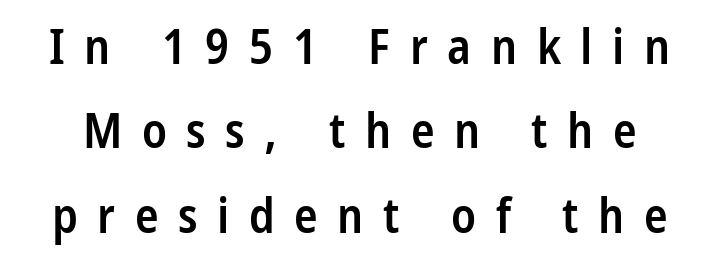
{"serif": "no", "italic": "no", "bold": "semi", "weight": "semibold", "width": "condensed", "stroke_contrast": "low", "x_height": "medium", "monospaced": "no", "underline": "no", "line_spacing_ratio": 1.72, "letter_spacing": "wide", "letter_spacing_em": 0.4, "glyph_px": 49}
